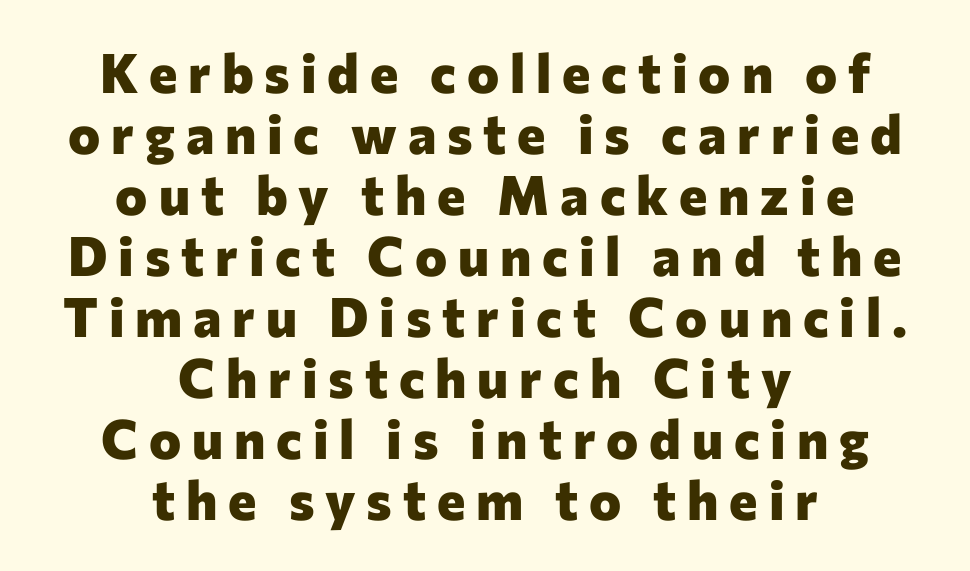
Each row of text sits above clean, open space. The face used here is proportionally spaced, like ordinary book or web type. The strokes are fattened all the way to bold. The paragraph shown floats in the horizontal middle. Type style note: lacks serifs. The tracking reads as deliberately expanded to a designer's eye.
